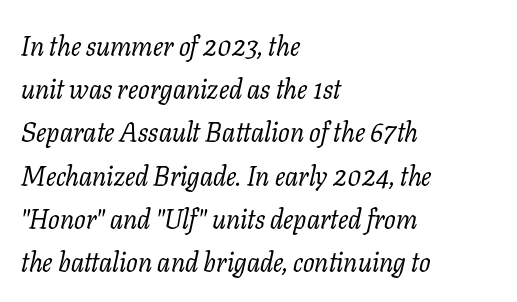
{"italic": "yes", "lean": "right", "slant_degrees": 11, "bold": "no", "underline": "no", "align": "left", "line_spacing": "normal", "line_spacing_ratio": 1.6, "letter_spacing": "normal", "letter_spacing_em": 0.0, "glyph_px": 27}
